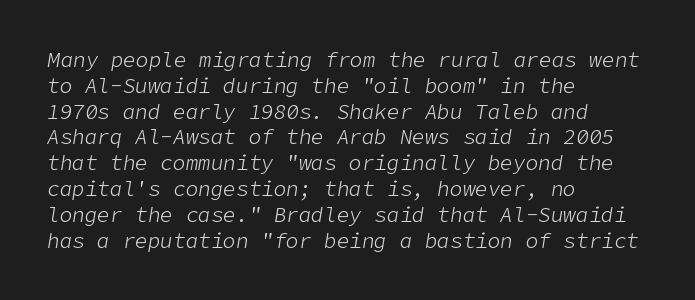
This rendering leaves character spacing at its baseline value. Which margin do the lines hug? The left one — the right edge is uneven. Lines of text with bare space underneath. Is this a heavy cut? Hardly; it is regular or lighter.
